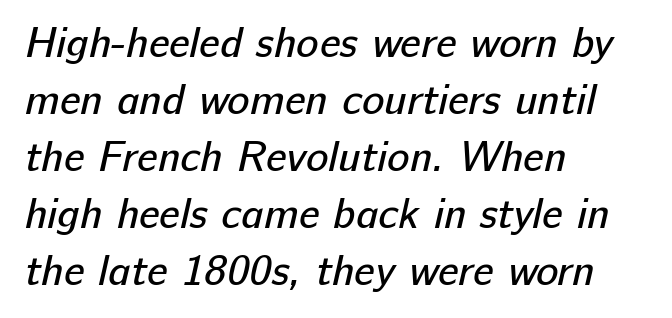
The strip under each line holds only bare page. Is this a fixed-width face? No — the glyphs have proportional, varying widths. Between one letter and the next there's only the usual sliver of space. This sample keeps an unexceptional amount of space between lines. Serif or sans? Sans — the stroke terminals are bare. No letter is thick-stroked: the sample isn't bold.
